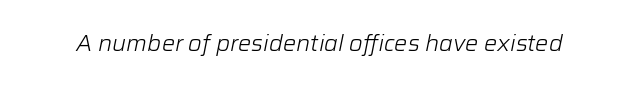
{"italic": "yes", "lean": "right", "slant_degrees": 12, "bold": "no", "underline": "no", "letter_spacing": "normal", "letter_spacing_em": 0.0, "glyph_px": 22}
